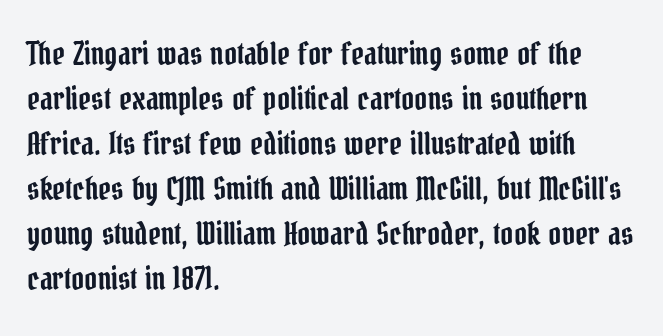
{"serif": "yes", "italic": "no", "width": "condensed", "stroke_contrast": "low", "x_height": "medium", "monospaced": "no", "underline": "no", "align": "left", "line_spacing": "normal", "line_spacing_ratio": 1.45, "letter_spacing": "normal", "letter_spacing_em": 0.0, "glyph_px": 31}
